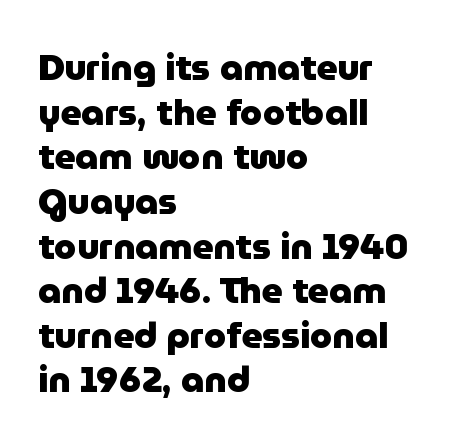
Set as a true bold cut, around the 700 mark. Font category for this specimen: sans-serif. Each letter keeps its own natural width here, so spacing adapts to shape. The gaps between neighbouring characters are ordinary and unremarkable. Do the letters lean? They stand straight.
